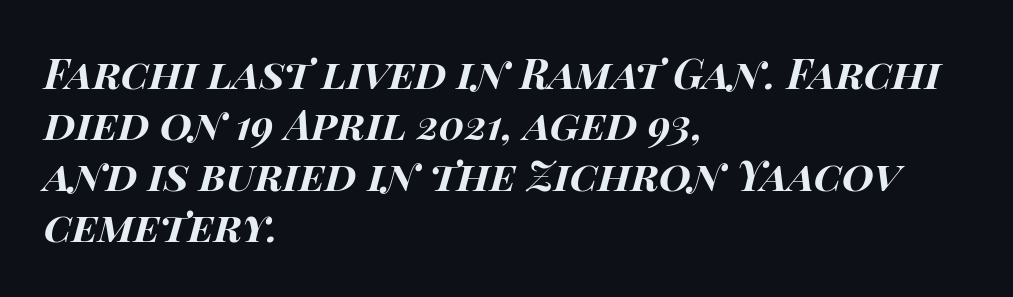
Is the block centered? No — it sits flush against the left margin. Slant detected: the letters are inclined. Stroke thickness is high; the sample reads as a true bold. Do the characters align in a grid? No, the font is proportional.
